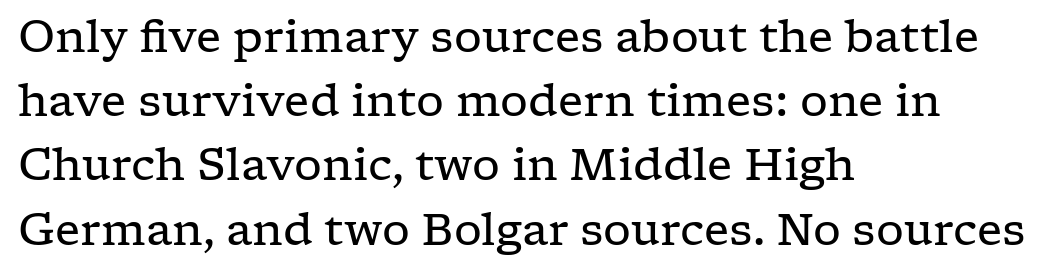
Is the stroke heavy? The answer is a plain regular-or-lighter. Each letter keeps its own natural width here, so spacing adapts to shape. The foot of each line stays bare and open. The axis of the letterforms is exactly vertical. Classification — serif. Standard letterfit; no display-style spreading of the glyphs.
